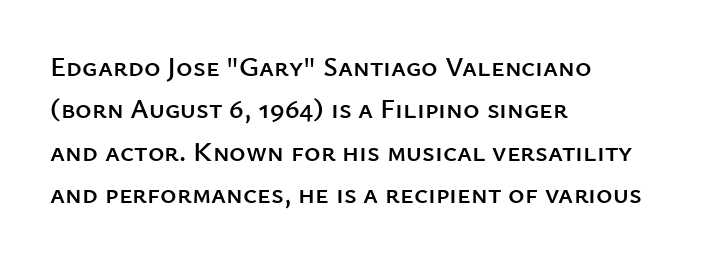
{"serif": "no", "italic": "no", "width": "normal", "stroke_contrast": "low", "x_height": "medium", "monospaced": "no", "underline": "no", "align": "left", "line_spacing": "normal", "line_spacing_ratio": 1.51, "letter_spacing": "normal", "letter_spacing_em": 0.0, "glyph_px": 28}
